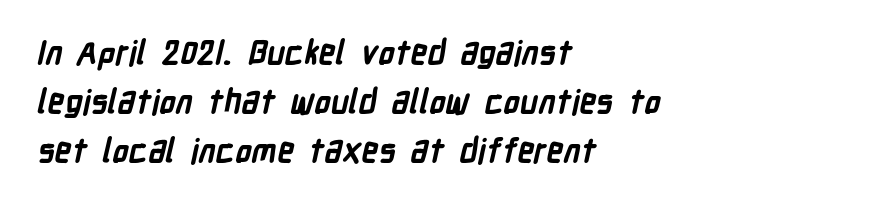
{"serif": "no", "bold": "yes", "weight": "bold", "width": "condensed", "stroke_contrast": "low", "x_height": "medium", "monospaced": "no", "underline": "no", "align": "left", "line_spacing": "normal", "line_spacing_ratio": 1.48, "letter_spacing": "normal", "letter_spacing_em": 0.0, "glyph_px": 33}
